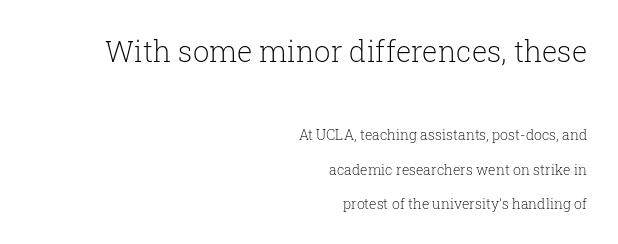
{"serif": "yes", "italic": "no", "bold": "no", "weight": "light", "width": "normal", "stroke_contrast": "low", "x_height": "medium", "monospaced": "no", "underline": "no", "align": "right", "line_spacing": "loose", "line_spacing_ratio": 2.45, "letter_spacing": "normal", "letter_spacing_em": 0.0, "larger_block": "first", "size_ratio": 2.07, "glyph_px": 29}
